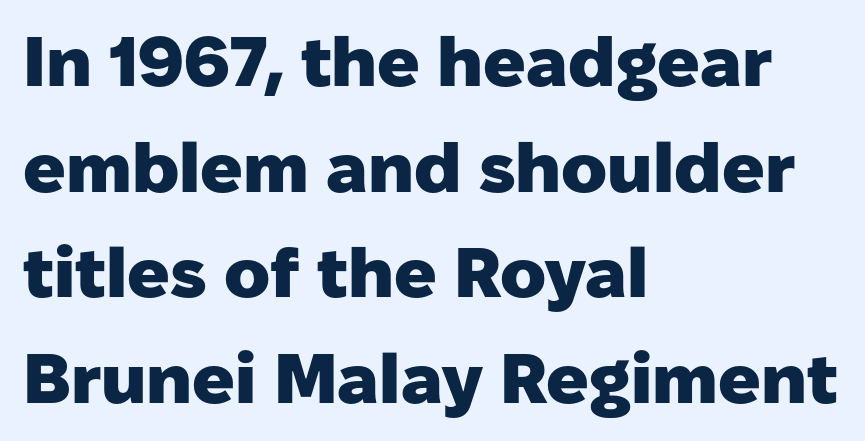
Compared with an ordinary text face, these strokes are far heavier — a full bold. Descenders hang freely into open space. The characters display no serif detailing; their extremities are plain. Characters remain perfectly vertical along every line. Tracking here is standard; glyphs follow each other at the usual distance.
